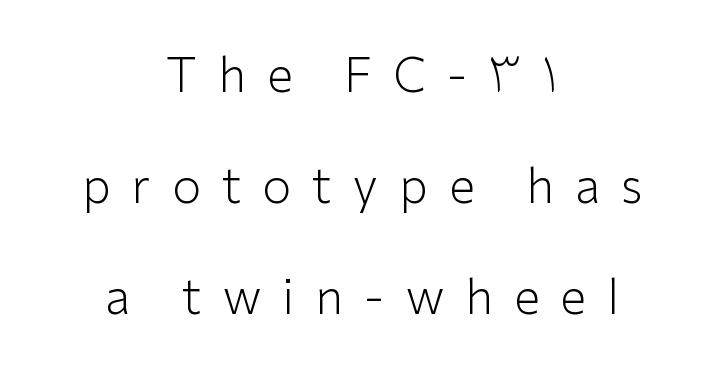
{"serif": "no", "italic": "no", "bold": "no", "weight": "light", "width": "normal", "stroke_contrast": "low", "x_height": "medium", "monospaced": "no", "underline": "no", "align": "center", "line_spacing": "loose", "line_spacing_ratio": 2.36, "letter_spacing": "wide", "letter_spacing_em": 0.45, "glyph_px": 47}
